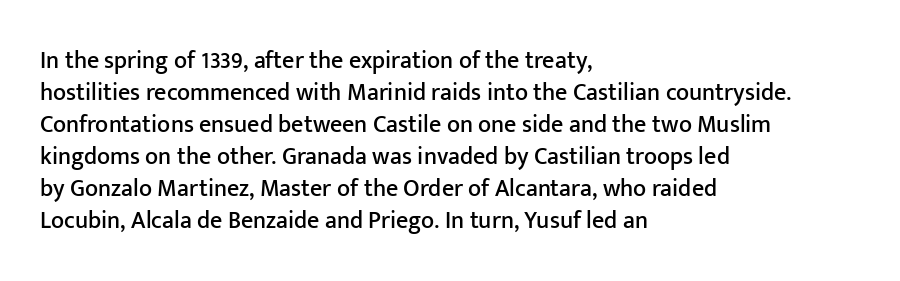
The image shows 24 px text type, upright; set left-aligned, normal line spacing (1.33x), normal letter spacing, not underlined.
